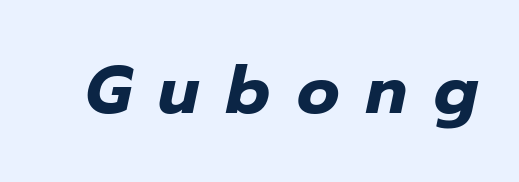
{"italic": "yes", "lean": "right", "slant_degrees": 12, "bold": "yes", "weight": "heavy", "width": "normal", "stroke_contrast": "low", "x_height": "medium", "monospaced": "no", "underline": "no", "letter_spacing": "wide", "letter_spacing_em": 0.41, "glyph_px": 66}
